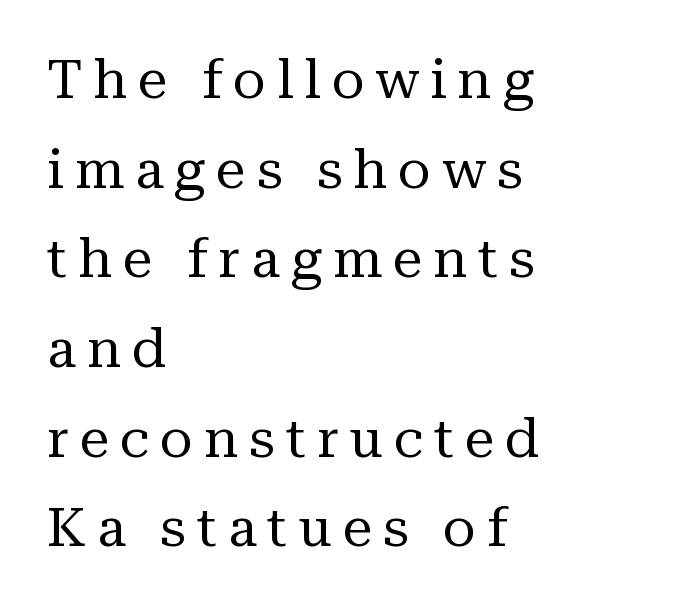
Q: Is the text bold? A: No.
Q: Is the text italic (slanted)? A: No, it is upright.
Q: Is the typeface a serif or a sans-serif typeface? A: Serif.
Q: Is the text underlined? A: No.
Q: How is the paragraph aligned? A: Left-aligned.
Q: Is the spacing between letters normal or unusually wide? A: Unusually wide.
Q: Is the spacing between lines tight, normal or loose? A: Normal.
Q: Width (condensed, normal, or wide)? A: Normal.
Q: Stroke contrast? A: Medium.
Q: x-height? A: Medium.
Q: Monospaced? A: No.
